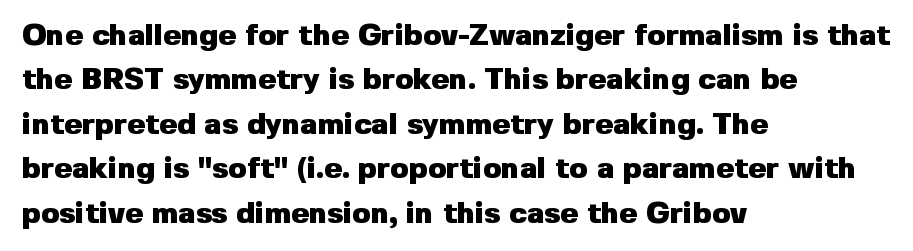
{"serif": "no", "italic": "no", "bold": "yes", "weight": "heavy", "width": "normal", "stroke_contrast": "low", "x_height": "medium", "monospaced": "no", "underline": "no", "align": "left", "line_spacing": "normal", "line_spacing_ratio": 1.48, "letter_spacing": "normal", "letter_spacing_em": 0.0, "glyph_px": 30}
